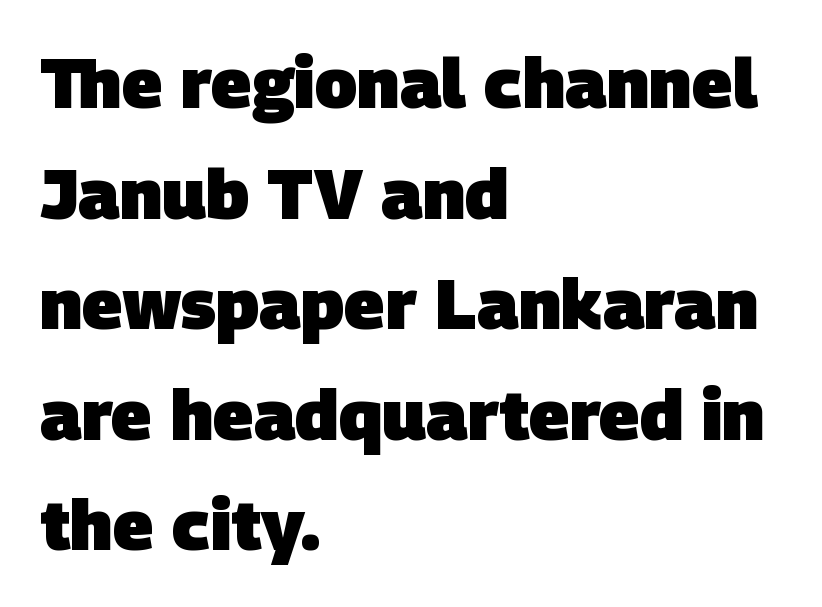
Q: Is the text bold? A: Yes.
Q: Is the typeface a serif or a sans-serif typeface? A: Sans-serif.
Q: Is the text underlined? A: No.
Q: How is the paragraph aligned? A: Left-aligned.
Q: Is the spacing between letters normal or unusually wide? A: Normal.
Q: Is the spacing between lines tight, normal or loose? A: Normal.
Q: Width (condensed, normal, or wide)? A: Normal.
Q: Stroke contrast? A: Low.
Q: x-height? A: Large.
Q: Monospaced? A: No.
